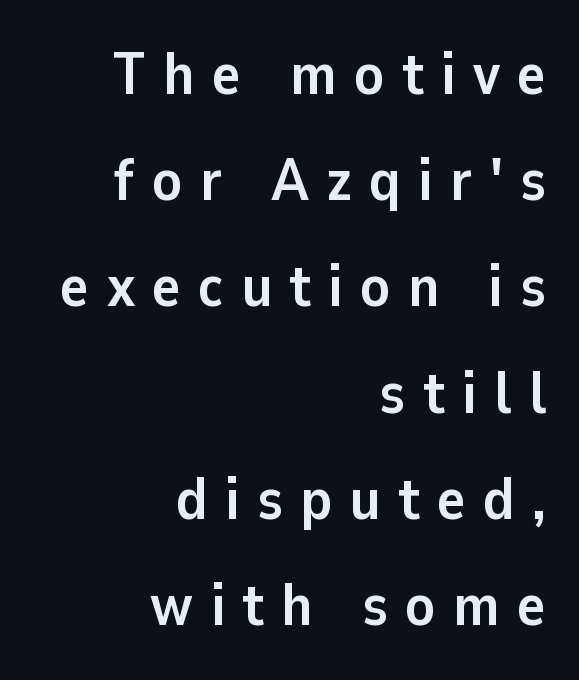
Each word looks stretched out because of the extra space between its letters. The words here are not underlined. Look at the bottom of the vertical strokes: they stop flat, with no serifs. Each letter keeps its own natural width here, so spacing adapts to shape. The typesetting leans heavy: a genuine bold.
